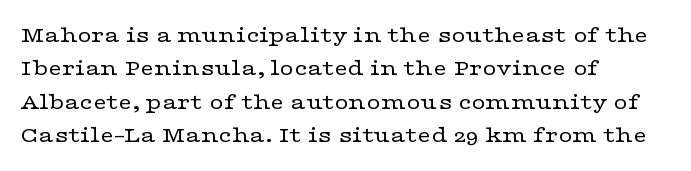
The letterforms sit at book weight or below. Posture: straight, roman, zero tilt. Tracking value appears to be zero — textbook default spacing. The passage shown stacks its lines at a standard gap. Is the block centered? No — it sits flush against the left margin. The foot of each line stays bare and open.
